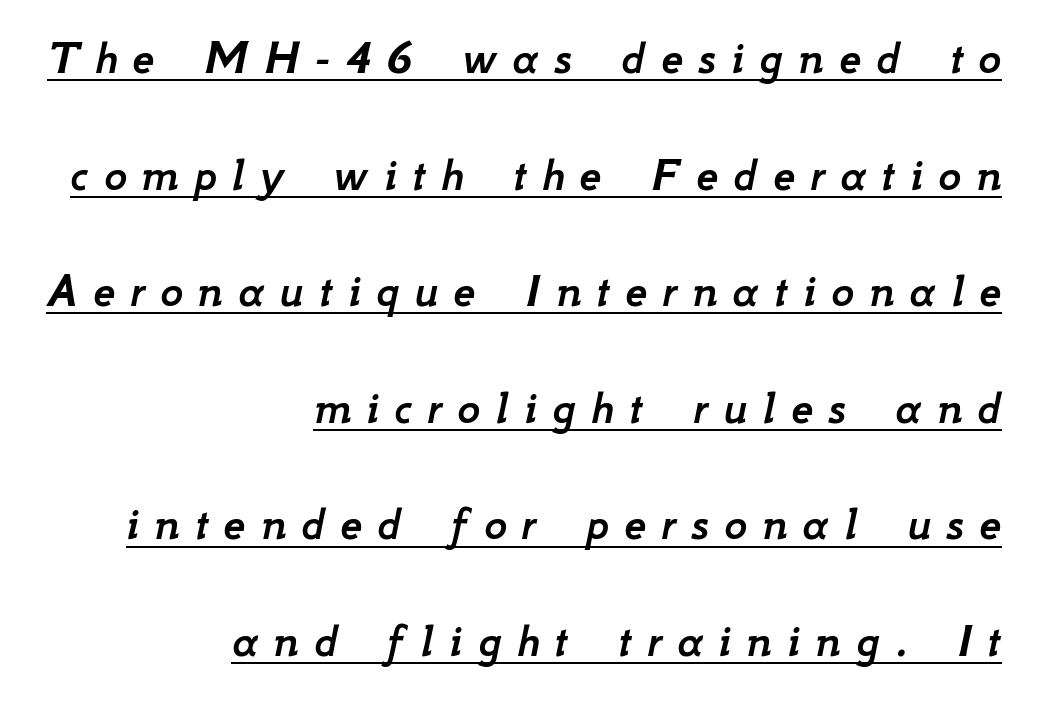
{"italic": "yes", "lean": "right", "slant_degrees": 12, "width": "normal", "stroke_contrast": "low", "x_height": "small", "monospaced": "no", "underline": "yes", "align": "right", "line_spacing": "loose", "line_spacing_ratio": 2.38, "letter_spacing": "wide", "letter_spacing_em": 0.31, "glyph_px": 49}
